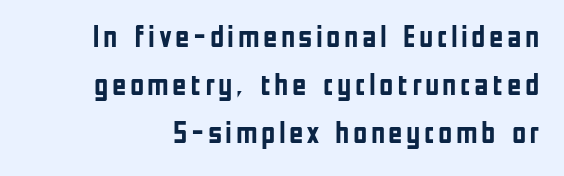
The image shows 31 px semibold, condensed sans-serif type, upright; set normal line spacing (1.55x), not underlined; low stroke contrast and a medium x-height.
